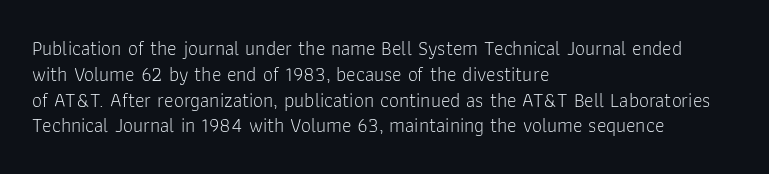
Interline gaps are of average width in this sample. Style check: upright. Tracking here is standard; glyphs follow each other at the usual distance. Stroke mass is kept to a normal reading level or below. Beneath every word, the page is bare. Leftover space on each line is placed entirely after the last word.
